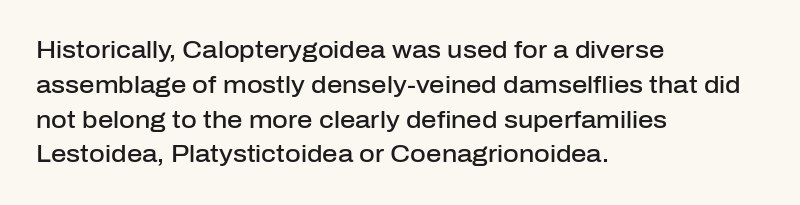
Notice how descenders clear the ascenders below comfortably — that's standard leading. It's the straight-up-and-down kind of type. Horizontally, the lines are justified to the leading edge only. Is the letter spacing exaggerated? No — it looks like the ordinary default. Semibold letterforms, between regular and bold.
